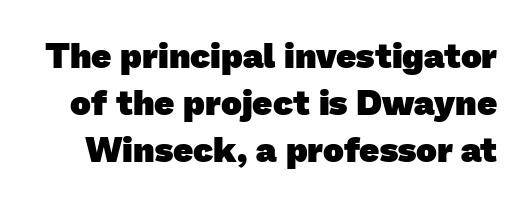
The image shows 35 px heavy sans-serif type; set normal line spacing (1.34x), normal letter spacing, not underlined; low stroke contrast and a medium x-height.
